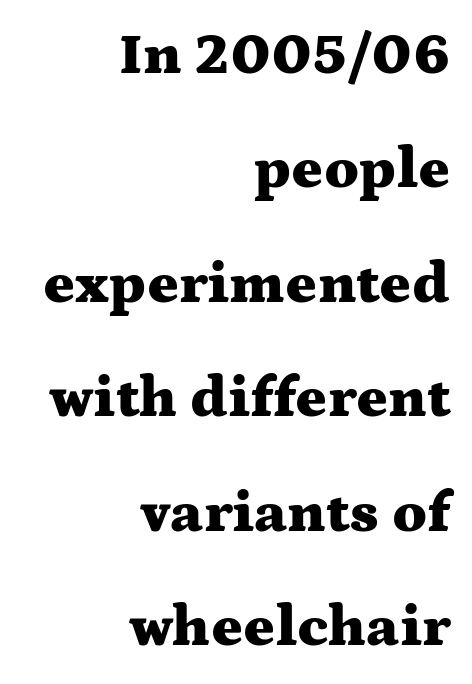
Q: Is the text bold? A: Yes.
Q: Is the text italic (slanted)? A: No, it is upright.
Q: Is the typeface a serif or a sans-serif typeface? A: Serif.
Q: Is the text underlined? A: No.
Q: How is the paragraph aligned? A: Right-aligned.
Q: Is the spacing between letters normal or unusually wide? A: Normal.
Q: Is the spacing between lines tight, normal or loose? A: Loose.
Q: Width (condensed, normal, or wide)? A: Wide.
Q: Stroke contrast? A: Medium.
Q: x-height? A: Medium.
Q: Monospaced? A: No.
